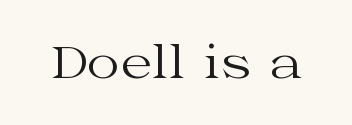
{"serif": "yes", "italic": "no", "bold": "no", "weight": "regular", "width": "wide", "stroke_contrast": "medium", "x_height": "medium", "monospaced": "no", "underline": "no", "letter_spacing": "normal", "letter_spacing_em": 0.0, "glyph_px": 45}
